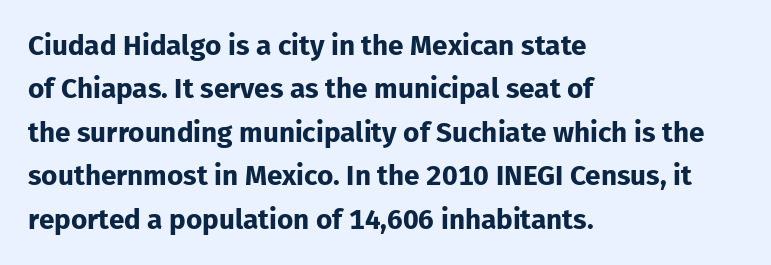
This sample uses plain, unmodified letter spacing. Pretty heavy lettering here — definitely bold. Descenders are the only things crossing below the line. I'd call this a sans setting — the letters go barefoot. Characters remain perfectly vertical along every line. Horizontally, the lines are justified to the leading edge only.
